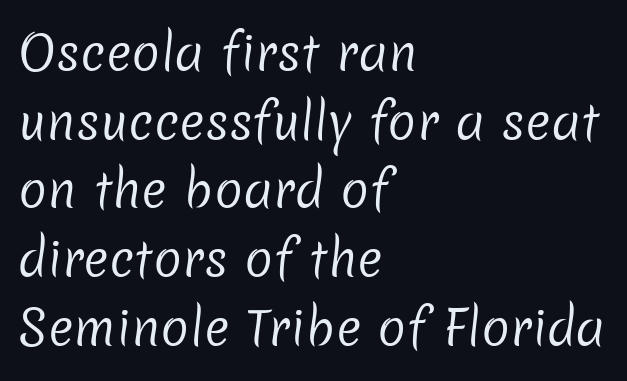
{"serif": "no", "bold": "no", "weight": "regular", "width": "normal", "stroke_contrast": "low", "x_height": "medium", "monospaced": "no", "underline": "no", "align": "left", "line_spacing": "normal", "line_spacing_ratio": 1.43, "letter_spacing": "normal", "letter_spacing_em": 0.0, "glyph_px": 48}
